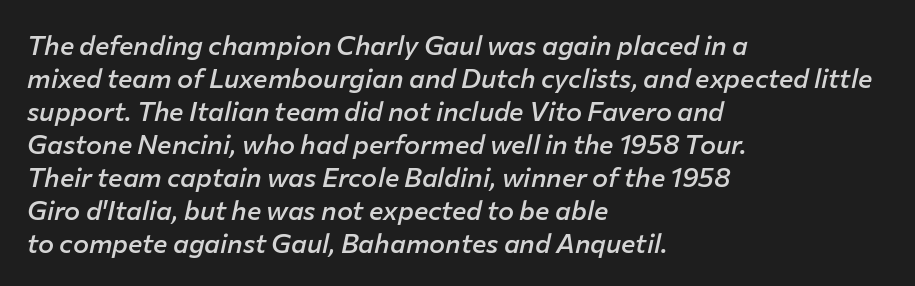
These lines were composed using italics. The strokes are fattened partway — semibold, not bold. Each row of text sits above clean, open space. The setting favours the left margin, as ordinary paragraphs usually do. These lines keep a tight, regular rhythm from letter to letter.
